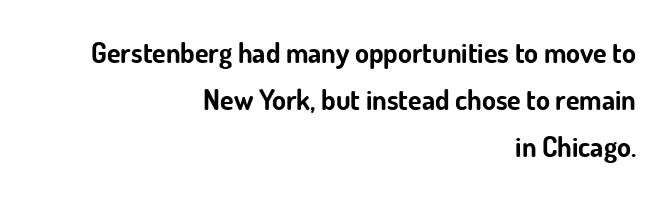
Q: Is the text bold? A: Yes.
Q: Is the text italic (slanted)? A: No, it is upright.
Q: Is the typeface a serif or a sans-serif typeface? A: Sans-serif.
Q: Is the text underlined? A: No.
Q: How is the paragraph aligned? A: Right-aligned.
Q: Is the spacing between letters normal or unusually wide? A: Normal.
Q: Is the spacing between lines tight, normal or loose? A: Normal.
Q: Width (condensed, normal, or wide)? A: Normal.
Q: Stroke contrast? A: Low.
Q: x-height? A: Small.
Q: Monospaced? A: No.
